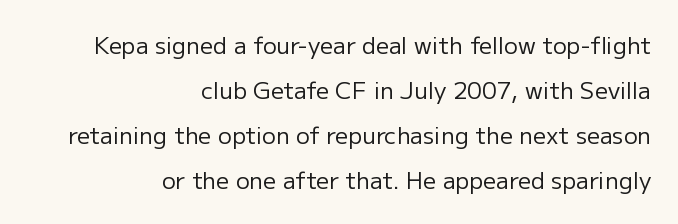
Q: Is the text bold? A: No.
Q: Is the text italic (slanted)? A: No, it is upright.
Q: Is the text underlined? A: No.
Q: How is the paragraph aligned? A: Right-aligned.
Q: Is the spacing between letters normal or unusually wide? A: Normal.
Q: Is the spacing between lines tight, normal or loose? A: Loose.
